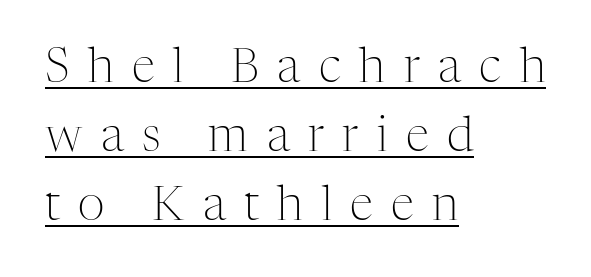
The image shows 47 px light serif type, upright; set left-aligned, normal line spacing (1.47x), unusually wide letter spacing (+0.39 em), underlined; medium stroke contrast and a medium x-height.
